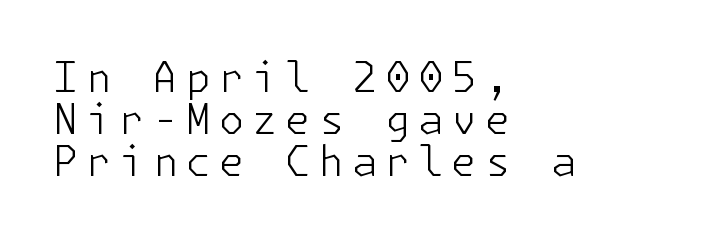
Q: Is the text bold? A: No.
Q: Is the text italic (slanted)? A: No, it is upright.
Q: Is the typeface a serif or a sans-serif typeface? A: Sans-serif.
Q: Is the text underlined? A: No.
Q: How is the paragraph aligned? A: Left-aligned.
Q: Is the spacing between lines tight, normal or loose? A: Tight.
Q: Width (condensed, normal, or wide)? A: Normal.
Q: Stroke contrast? A: Low.
Q: x-height? A: Medium.
